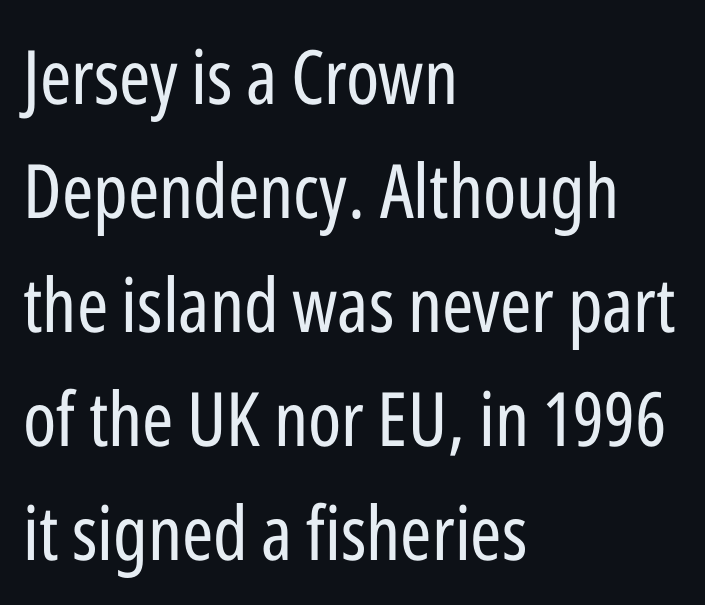
The image shows 75 px regular-weight, condensed sans-serif type, upright; set left-aligned, normal line spacing (1.52x), normal letter spacing, not underlined; low stroke contrast and a medium x-height.
